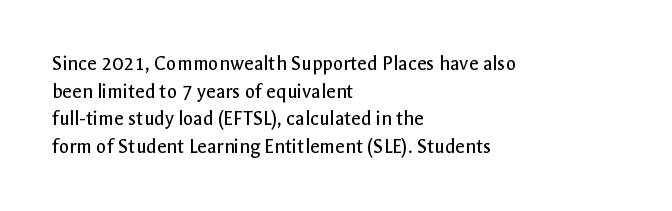
{"italic": "no", "bold": "no", "underline": "no", "align": "left", "line_spacing": "normal", "line_spacing_ratio": 1.32, "letter_spacing": "normal", "letter_spacing_em": 0.0, "glyph_px": 21}
